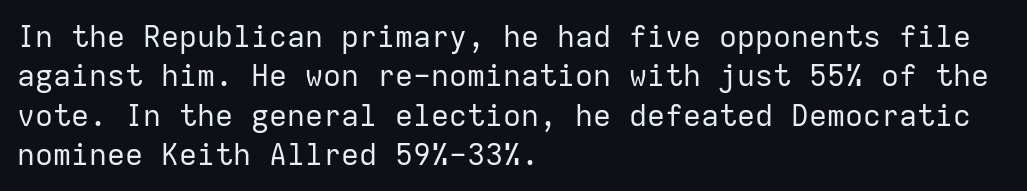
The image shows 30 px regular-weight sans-serif type, upright, monospaced; set left-aligned, normal line spacing (1.31x), normal letter spacing, not underlined; low stroke contrast and a medium x-height.
